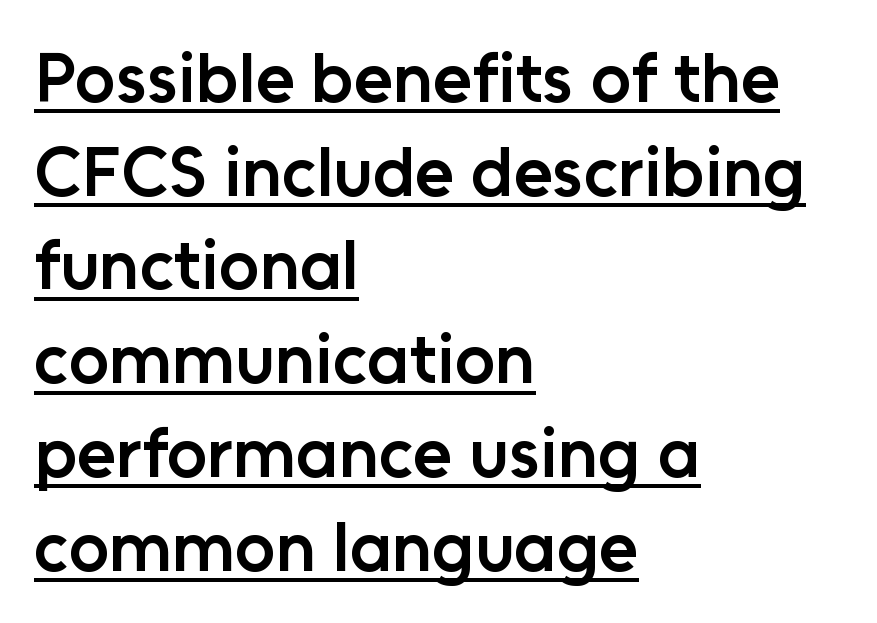
Q: Is the text bold? A: Semi-bold.
Q: Is the text italic (slanted)? A: No, it is upright.
Q: Is the typeface a serif or a sans-serif typeface? A: Sans-serif.
Q: Is the text underlined? A: Yes.
Q: How is the paragraph aligned? A: Left-aligned.
Q: Is the spacing between letters normal or unusually wide? A: Normal.
Q: Is the spacing between lines tight, normal or loose? A: Normal.
Q: Width (condensed, normal, or wide)? A: Normal.
Q: Stroke contrast? A: Low.
Q: x-height? A: Medium.
Q: Monospaced? A: No.
